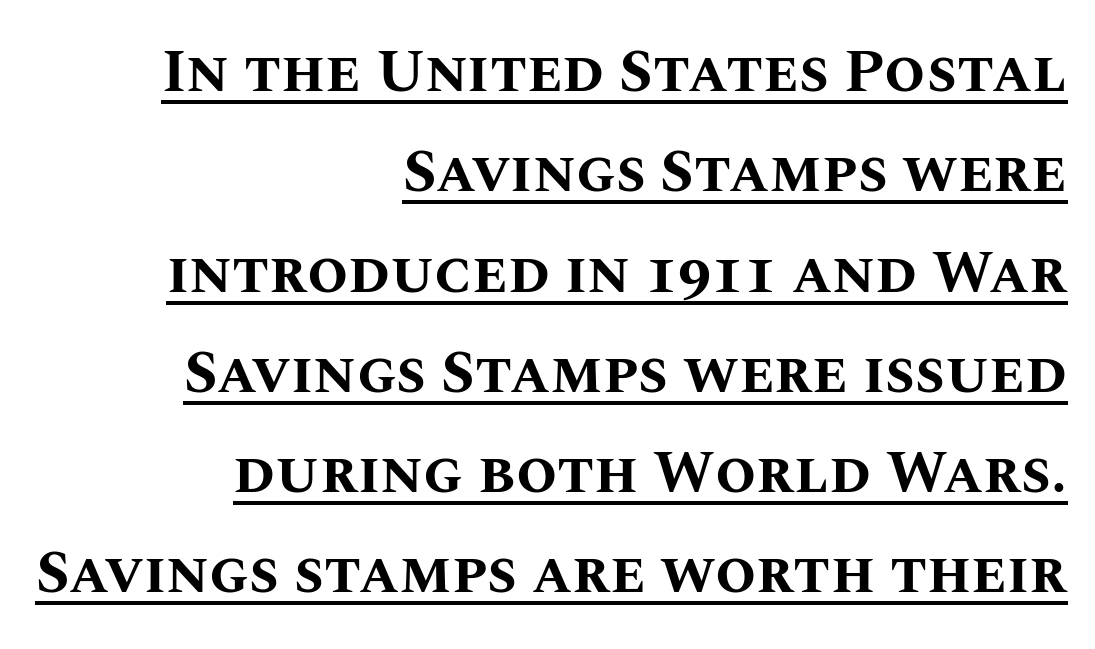
The image shows 59 px bold type, upright; set right-aligned, normal line spacing (1.7x), normal letter spacing, underlined; medium stroke contrast and a large x-height.
